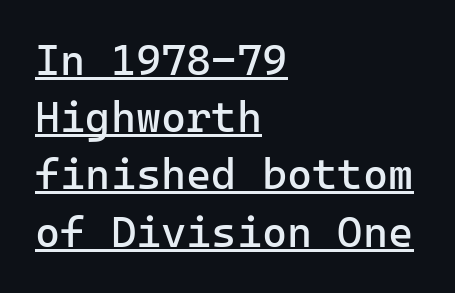
{"serif": "no", "italic": "no", "bold": "no", "weight": "regular", "width": "normal", "stroke_contrast": "low", "x_height": "medium", "monospaced": "yes", "underline": "yes", "align": "left", "line_spacing": "normal", "line_spacing_ratio": 1.33, "letter_spacing": "normal", "letter_spacing_em": 0.0, "glyph_px": 43}
